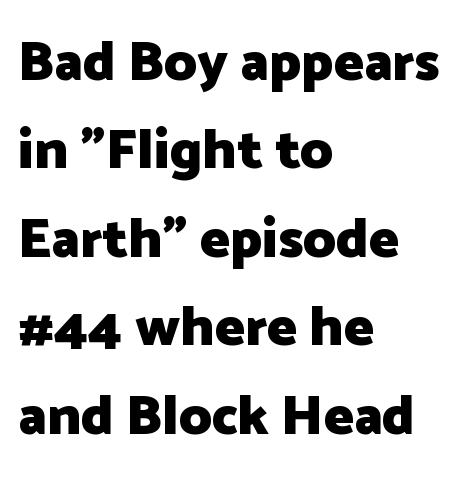
Q: Is the text bold? A: Yes.
Q: Is the text italic (slanted)? A: No, it is upright.
Q: Is the typeface a serif or a sans-serif typeface? A: Sans-serif.
Q: Is the text underlined? A: No.
Q: How is the paragraph aligned? A: Left-aligned.
Q: Is the spacing between letters normal or unusually wide? A: Normal.
Q: Is the spacing between lines tight, normal or loose? A: Normal.
Q: Width (condensed, normal, or wide)? A: Normal.
Q: Stroke contrast? A: Low.
Q: x-height? A: Medium.
Q: Monospaced? A: No.
